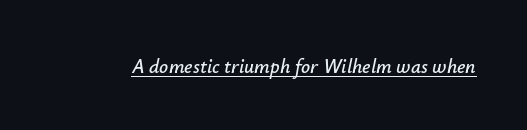
{"italic": "yes", "lean": "right", "slant_degrees": 12, "underline": "yes", "letter_spacing": "normal", "letter_spacing_em": 0.0, "glyph_px": 20}
